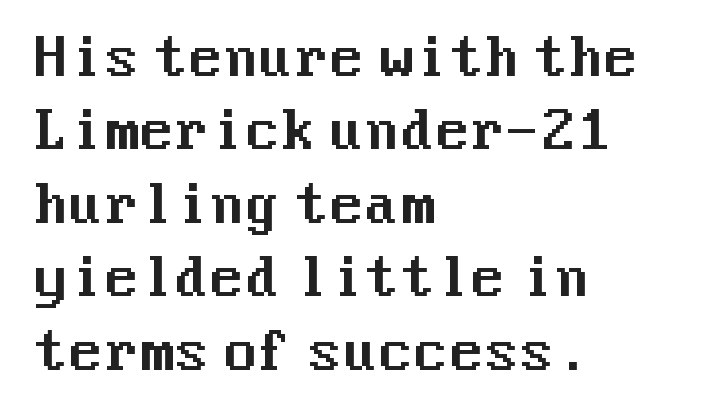
Normally led — the rows are evenly, conventionally spaced. Default kerning and tracking; the words read as compact shapes. The type family on display is of the sans-serif kind. Check under the words: just untouched page.
